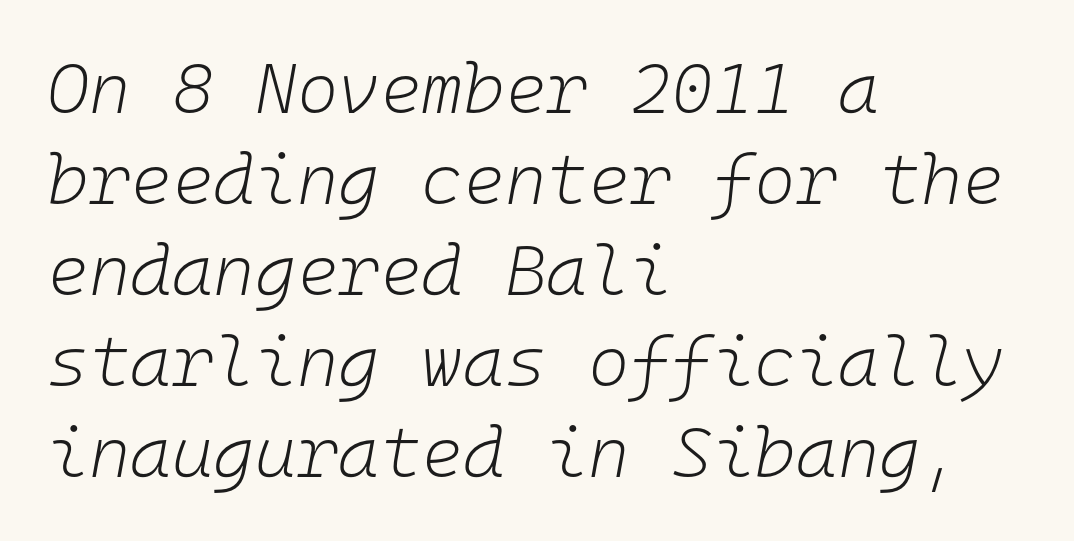
The ragged edge is on the right, which tells us the setting is flush left. Inter-character spacing is left at the font's built-in metrics. This block has exactly the height ordinary leading produces. Letters have the restrained weight of plain body copy at most. The passage shown leans; its letterforms are oblique.
